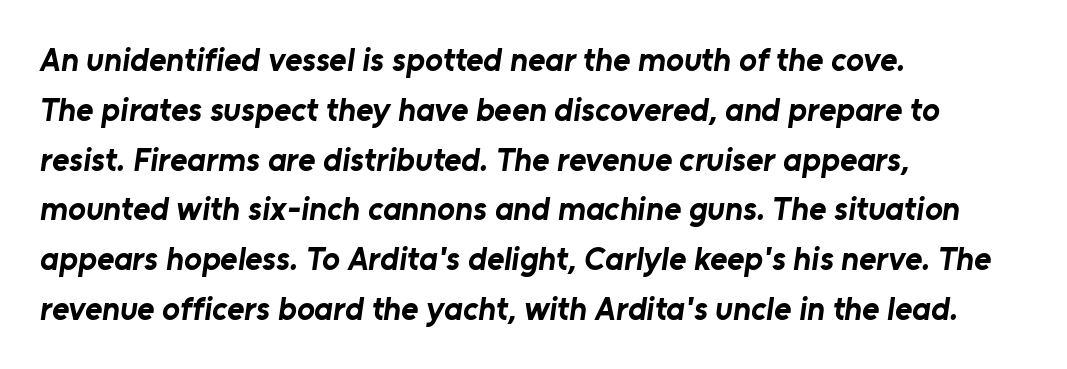
{"serif": "no", "bold": "yes", "weight": "bold", "width": "normal", "stroke_contrast": "low", "x_height": "medium", "monospaced": "no", "underline": "no", "align": "left", "line_spacing": "normal", "line_spacing_ratio": 1.51, "letter_spacing": "normal", "letter_spacing_em": 0.0, "glyph_px": 33}
